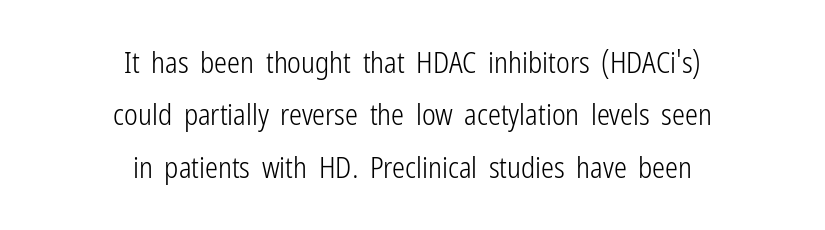
{"serif": "no", "italic": "no", "bold": "no", "weight": "light", "width": "condensed", "stroke_contrast": "low", "x_height": "medium", "monospaced": "no", "underline": "no", "align": "center", "line_spacing_ratio": 1.81, "letter_spacing": "normal", "letter_spacing_em": 0.0, "glyph_px": 29}
